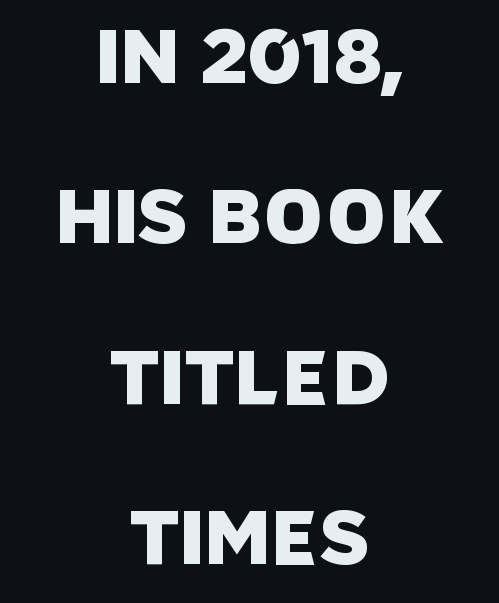
The image shows 76 px sans-serif type; set centered, loose line spacing (2.11x), normal letter spacing, not underlined; low stroke contrast and a large x-height.
